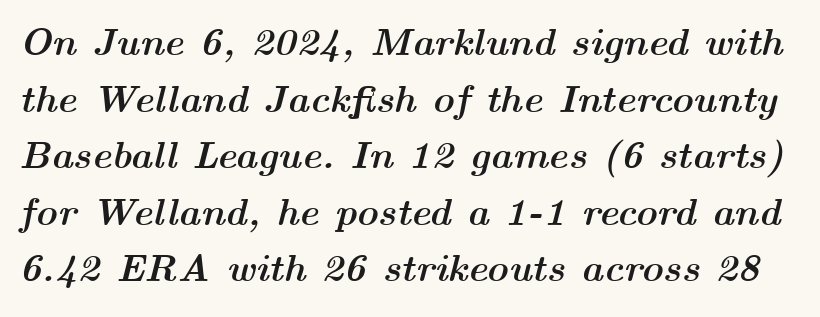
Each row of text sits above clean, open space. The leading is moderate, giving the passage an even texture. Its strokes are broad and dark, the hallmark of bold type. Rendered with sloped, italic letterforms.
